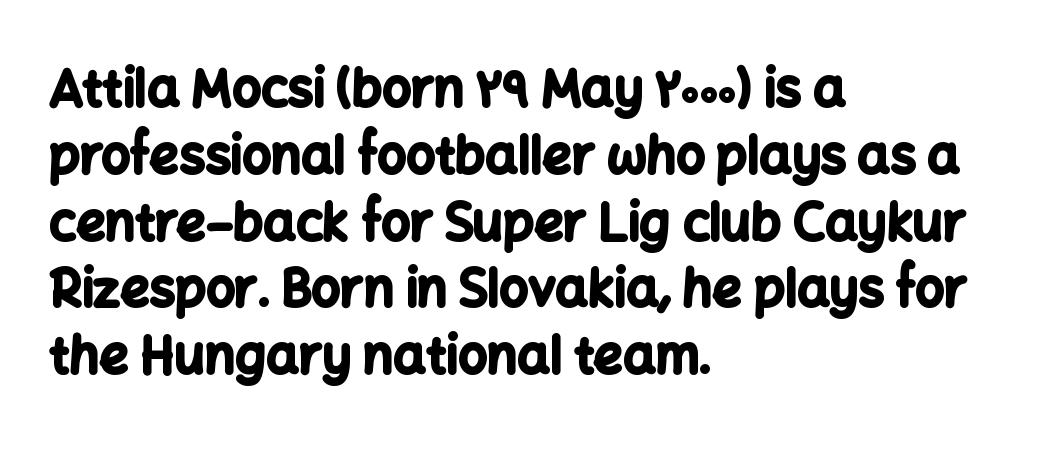
The passage shown is typeset with a sans-serif family. Note the varied advance widths — an 'i' is clearly narrower than an 'm'. One-word summary of the alignment: left. Nobody drew a line under any word here.
